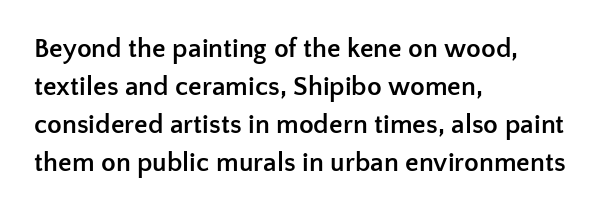
Q: Is the text bold? A: Yes.
Q: Is the text italic (slanted)? A: No, it is upright.
Q: Is the text underlined? A: No.
Q: How is the paragraph aligned? A: Left-aligned.
Q: Is the spacing between letters normal or unusually wide? A: Normal.
Q: Is the spacing between lines tight, normal or loose? A: Normal.
